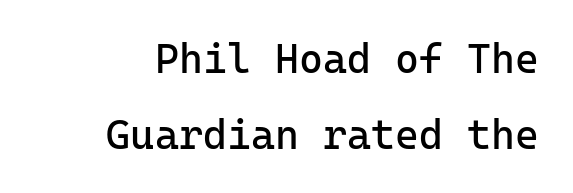
Q: Is the text bold? A: No.
Q: Is the text italic (slanted)? A: No, it is upright.
Q: Is the typeface a serif or a sans-serif typeface? A: Sans-serif.
Q: Is the text underlined? A: No.
Q: Is the spacing between letters normal or unusually wide? A: Normal.
Q: Width (condensed, normal, or wide)? A: Normal.
Q: Stroke contrast? A: Low.
Q: x-height? A: Medium.
Q: Monospaced? A: Yes.
